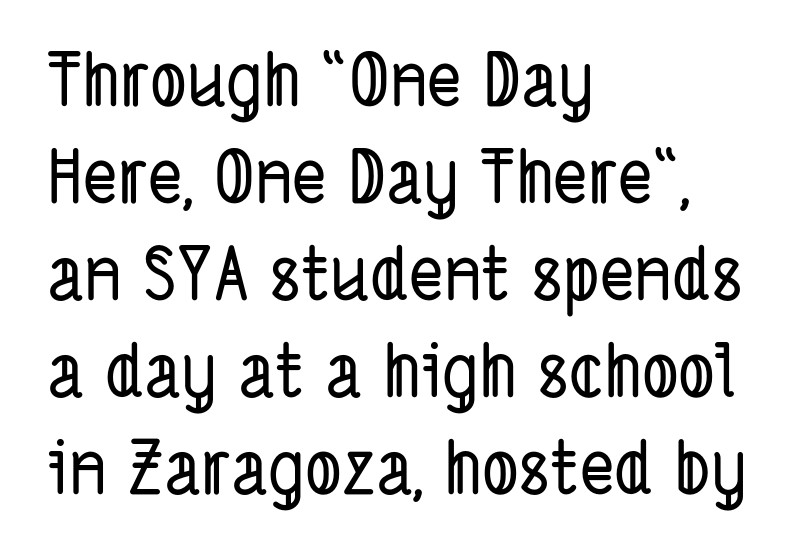
{"serif": "no", "width": "condensed", "stroke_contrast": "low", "x_height": "medium", "monospaced": "no", "underline": "no", "align": "left", "line_spacing": "normal", "line_spacing_ratio": 1.33, "letter_spacing": "normal", "letter_spacing_em": 0.0, "glyph_px": 73}
